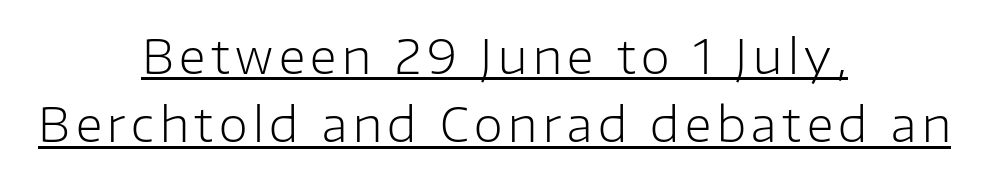
Q: Is the text bold? A: No.
Q: Is the text italic (slanted)? A: No, it is upright.
Q: Is the typeface a serif or a sans-serif typeface? A: Sans-serif.
Q: Is the text underlined? A: Yes.
Q: How is the paragraph aligned? A: Centered.
Q: Is the spacing between lines tight, normal or loose? A: Normal.
Q: Width (condensed, normal, or wide)? A: Normal.
Q: Stroke contrast? A: Low.
Q: x-height? A: Medium.
Q: Monospaced? A: No.
